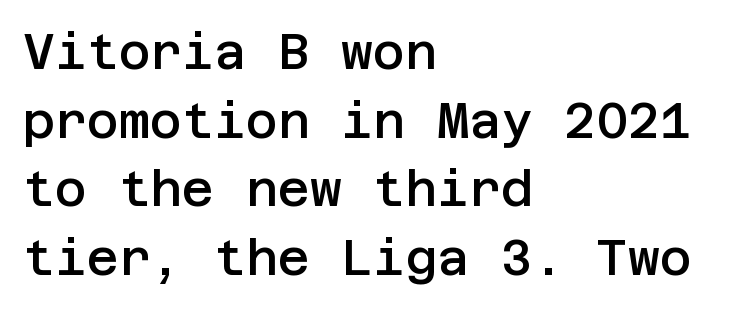
{"serif": "no", "italic": "no", "bold": "semi", "weight": "semibold", "width": "normal", "stroke_contrast": "low", "x_height": "large", "underline": "no", "align": "left", "line_spacing": "normal", "line_spacing_ratio": 1.4, "letter_spacing": "normal", "letter_spacing_em": 0.0, "glyph_px": 49}
